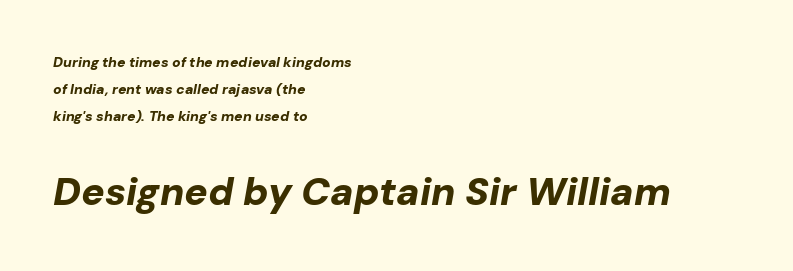
Think of a printed novel: that variable character pitch is what you see here. The paragraph shown leans on its left margin. The space between consecutive lines is lavish. Caption: upper text group reduced, lower text group enlarged. Summary of weight: heavy, a full bold. Italic? Definitely — the glyphs are oblique.
